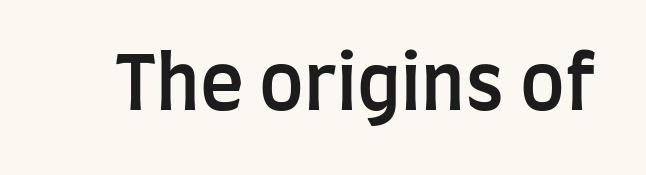
{"serif": "no", "italic": "no", "bold": "semi", "weight": "semibold", "width": "condensed", "stroke_contrast": "low", "x_height": "large", "monospaced": "no", "underline": "no", "letter_spacing": "normal", "letter_spacing_em": 0.0, "glyph_px": 74}
